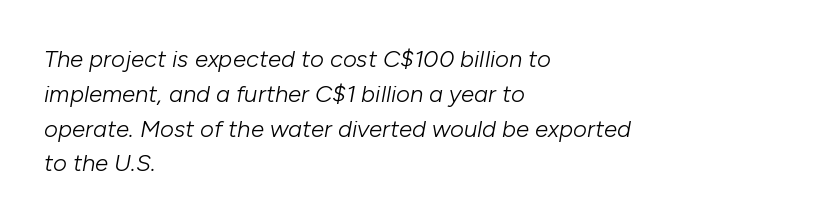
Q: Is the text bold? A: No.
Q: Is the text italic (slanted)? A: Yes, it leans right by about 10 degrees.
Q: Is the text underlined? A: No.
Q: How is the paragraph aligned? A: Left-aligned.
Q: Is the spacing between letters normal or unusually wide? A: Normal.
Q: Is the spacing between lines tight, normal or loose? A: Normal.
